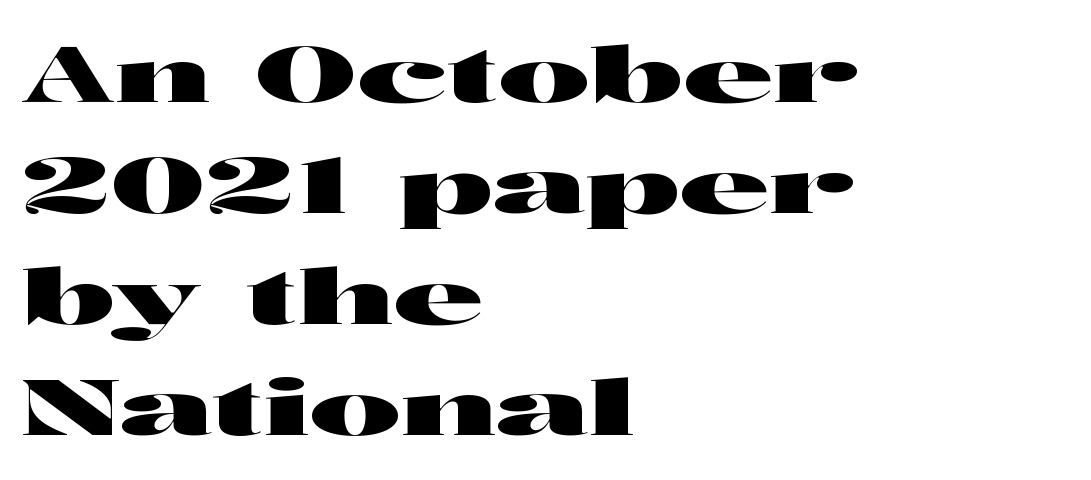
The image shows 77 px wide sans-serif type, upright; set left-aligned, normal line spacing (1.44x), normal letter spacing, not underlined; high stroke contrast and a medium x-height.
